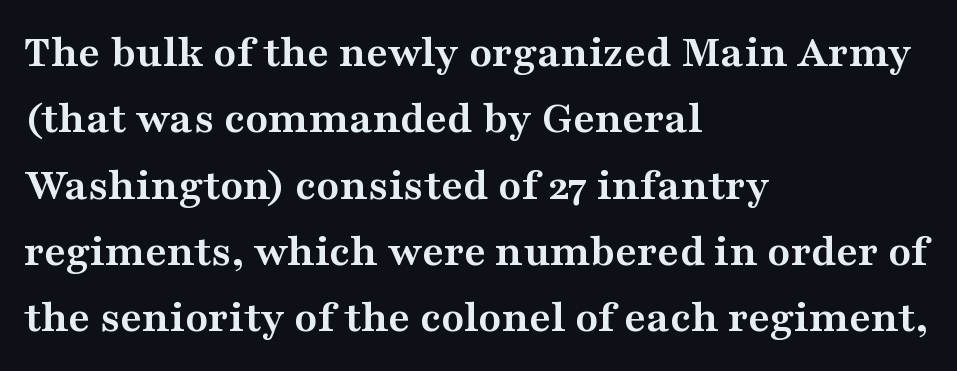
The image shows 47 px semibold, wide serif type, upright; set left-aligned, normal line spacing (1.41x), normal letter spacing, not underlined; medium stroke contrast and a medium x-height.
